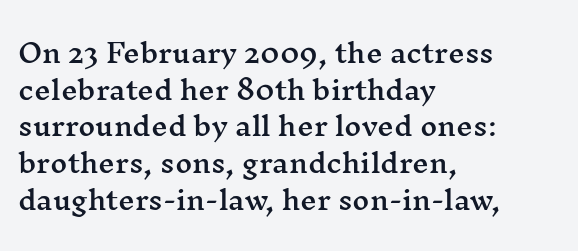
{"italic": "no", "underline": "no", "align": "left", "line_spacing": "normal", "line_spacing_ratio": 1.41, "letter_spacing": "normal", "letter_spacing_em": 0.0, "glyph_px": 26}
